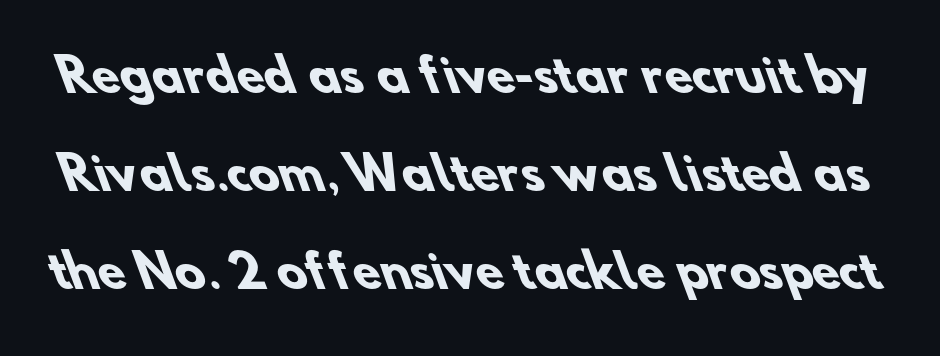
Q: Is the text bold? A: Yes.
Q: Is the typeface a serif or a sans-serif typeface? A: Sans-serif.
Q: Is the text underlined? A: No.
Q: Is the spacing between letters normal or unusually wide? A: Normal.
Q: Is the spacing between lines tight, normal or loose? A: Loose.
Q: Width (condensed, normal, or wide)? A: Normal.
Q: Stroke contrast? A: Low.
Q: x-height? A: Small.
Q: Monospaced? A: No.
